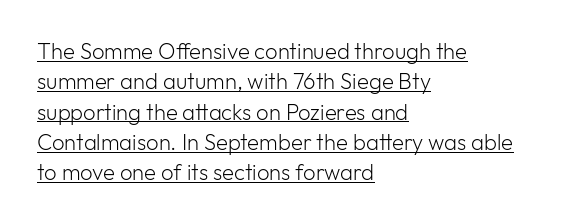
Standard letterfit; no display-style spreading of the glyphs. The rendering anchors every line to the left-hand side. The letters stand upright; this is a roman face. The specimen includes a rule beneath the text block's lines.
